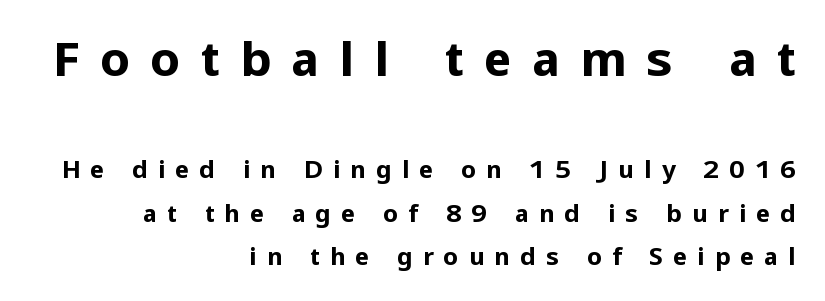
{"serif": "no", "italic": "no", "bold": "yes", "weight": "bold", "width": "normal", "stroke_contrast": "low", "x_height": "medium", "monospaced": "no", "underline": "no", "align": "right", "line_spacing_ratio": 1.81, "letter_spacing": "wide", "letter_spacing_em": 0.41, "larger_block": "first", "size_ratio": 2.0, "glyph_px": 48}
